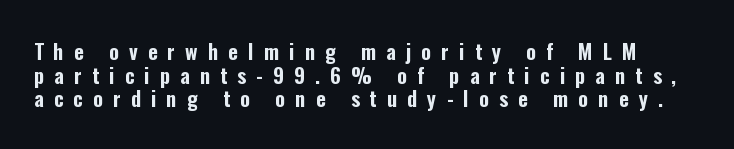
The image shows 21 px text type, upright; set tight line spacing (1.13x), unusually wide letter spacing (+0.48 em), not underlined.
